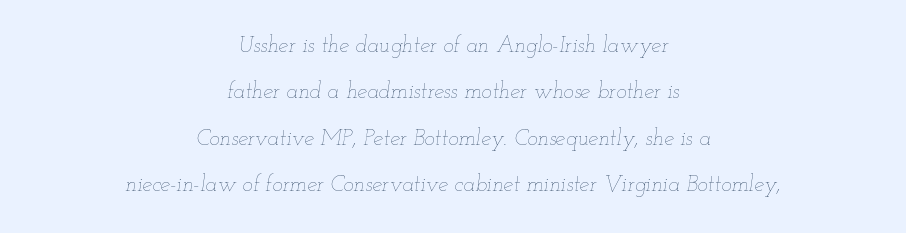
Q: Is the text bold? A: No.
Q: Is the text italic (slanted)? A: Yes, it leans right by about 12 degrees.
Q: Is the text underlined? A: No.
Q: How is the paragraph aligned? A: Centered.
Q: Is the spacing between letters normal or unusually wide? A: Normal.
Q: Is the spacing between lines tight, normal or loose? A: Loose.
